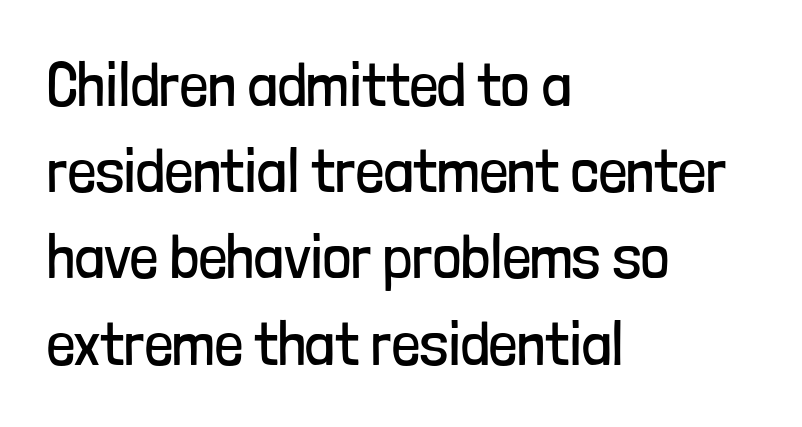
The image shows 62 px regular-weight, condensed sans-serif type, upright; set left-aligned, normal line spacing (1.39x), normal letter spacing, not underlined; low stroke contrast and a medium x-height.
